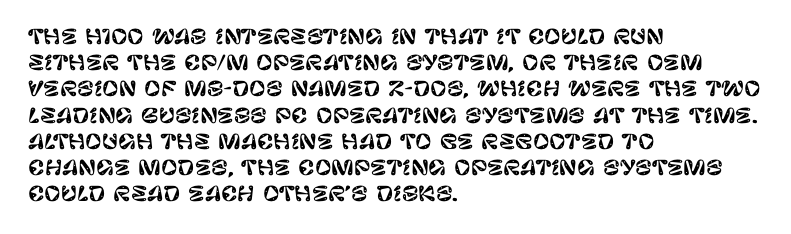
The image shows 20 px text type; set left-aligned, normal line spacing (1.31x), normal letter spacing, not underlined.
